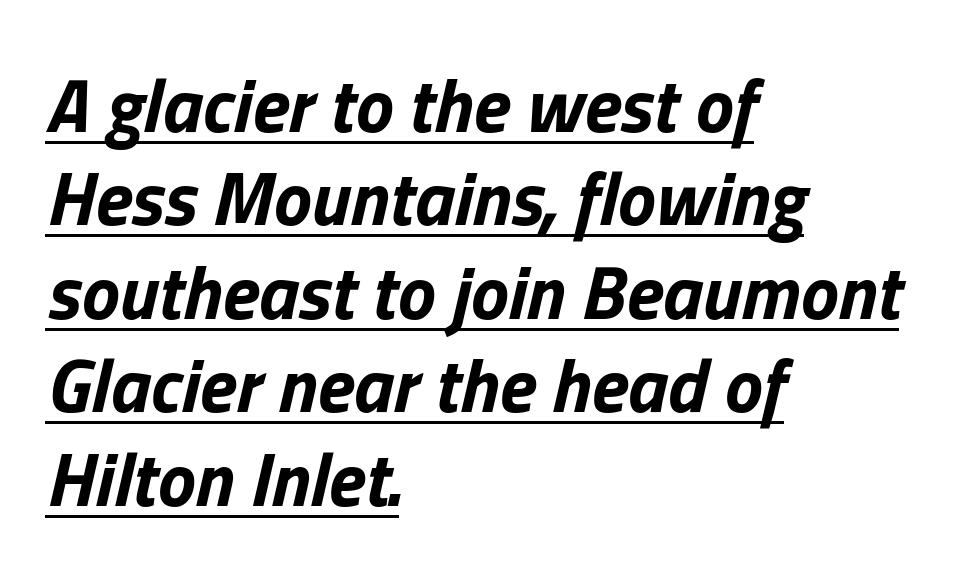
The image shows 76 px bold type, italic (leaning right); set left-aligned, line spacing 1.23x, normal letter spacing, underlined; low stroke contrast and a medium x-height.
